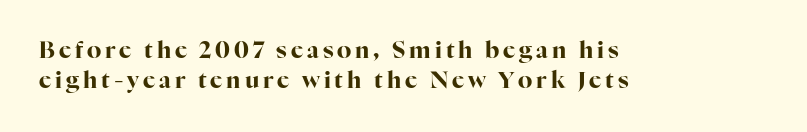
The image shows 23 px bold type, upright; set left-aligned, normal line spacing (1.29x), not underlined.
